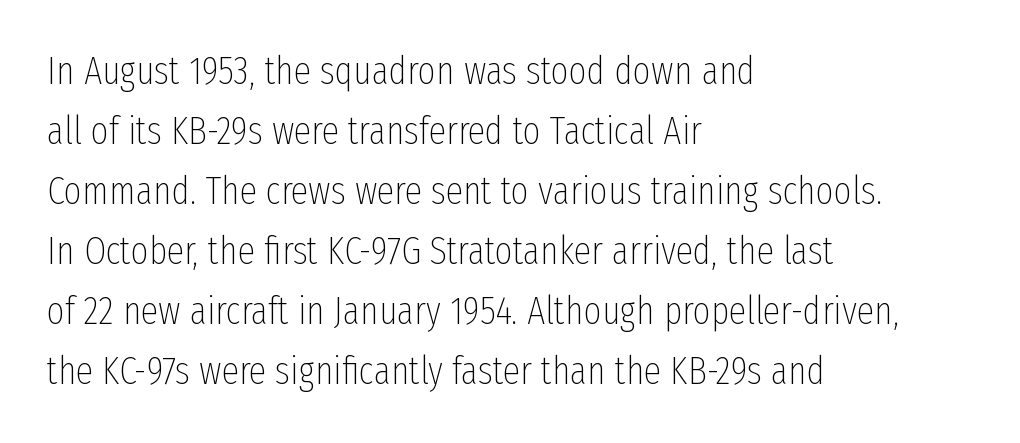
{"serif": "no", "italic": "no", "bold": "no", "weight": "thin", "width": "condensed", "stroke_contrast": "low", "x_height": "medium", "monospaced": "no", "underline": "no", "align": "left", "line_spacing": "normal", "line_spacing_ratio": 1.54, "letter_spacing": "normal", "letter_spacing_em": 0.0, "glyph_px": 39}
